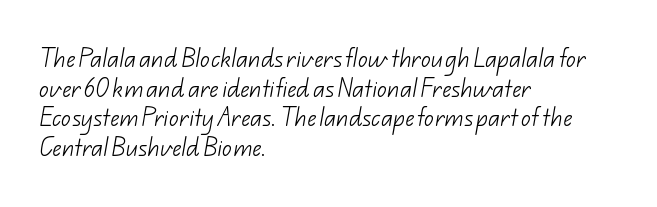
The image shows 20 px text type; set left-aligned, normal line spacing (1.48x), normal letter spacing, not underlined.
